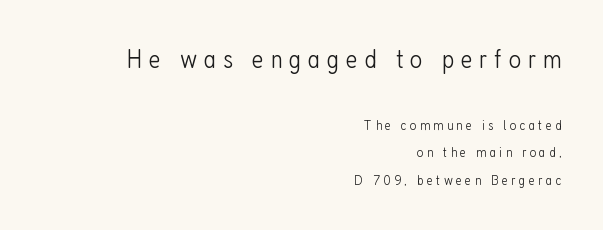
The image shows 27 px text type, upright; set right-aligned, loose line spacing (1.97x), unusually wide letter spacing (+0.24 em), not underlined; the first (top) block is 1.93x larger.
